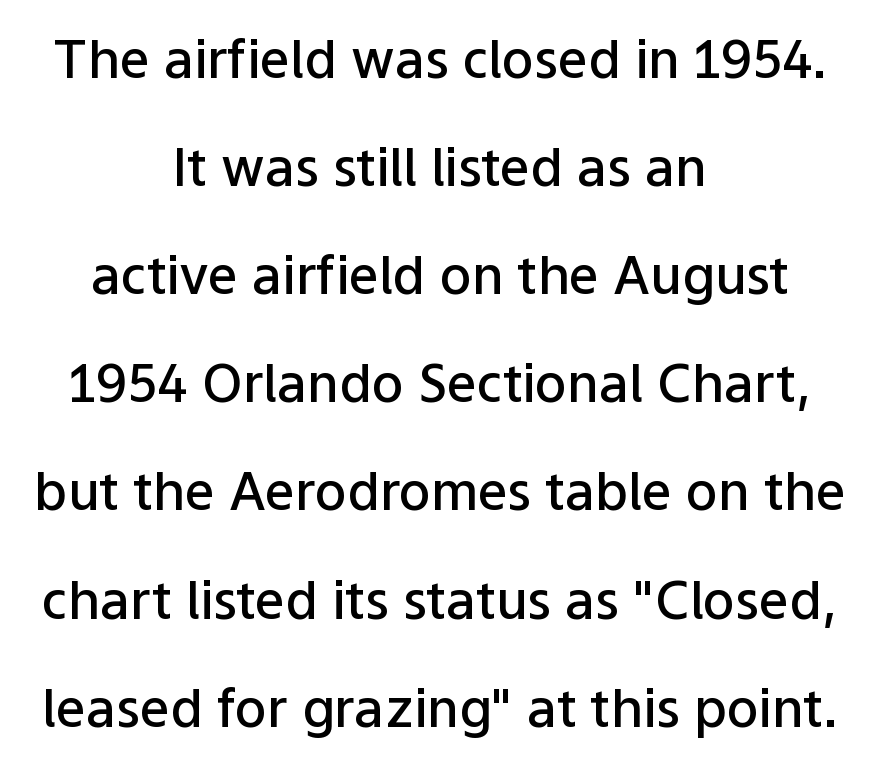
{"serif": "no", "italic": "no", "bold": "semi", "weight": "semibold", "width": "normal", "stroke_contrast": "low", "x_height": "medium", "monospaced": "no", "underline": "no", "align": "center", "line_spacing": "loose", "line_spacing_ratio": 2.04, "letter_spacing": "normal", "letter_spacing_em": 0.0, "glyph_px": 53}
